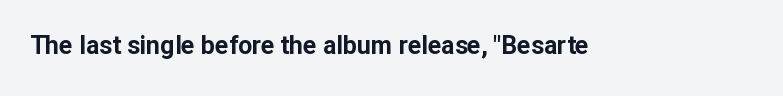
Q: Is the text bold? A: Yes.
Q: Is the text italic (slanted)? A: No, it is upright.
Q: Is the text underlined? A: No.
Q: Is the spacing between letters normal or unusually wide? A: Normal.
